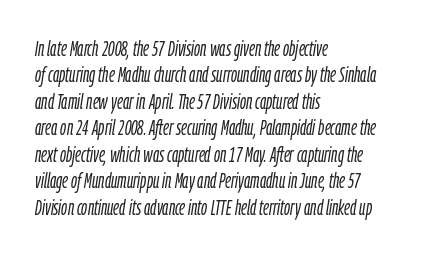
{"italic": "yes", "lean": "right", "slant_degrees": 9, "bold": "no", "underline": "no", "align": "left", "line_spacing": "normal", "line_spacing_ratio": 1.26, "letter_spacing": "normal", "letter_spacing_em": 0.0, "glyph_px": 21}
